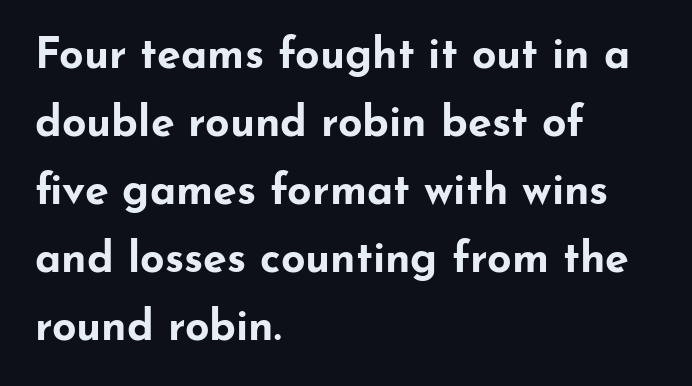
Q: Is the text bold? A: Yes.
Q: Is the text italic (slanted)? A: No, it is upright.
Q: Is the typeface a serif or a sans-serif typeface? A: Sans-serif.
Q: Is the text underlined? A: No.
Q: How is the paragraph aligned? A: Left-aligned.
Q: Is the spacing between letters normal or unusually wide? A: Normal.
Q: Is the spacing between lines tight, normal or loose? A: Normal.
Q: Width (condensed, normal, or wide)? A: Wide.
Q: Stroke contrast? A: Low.
Q: x-height? A: Small.
Q: Monospaced? A: No.
